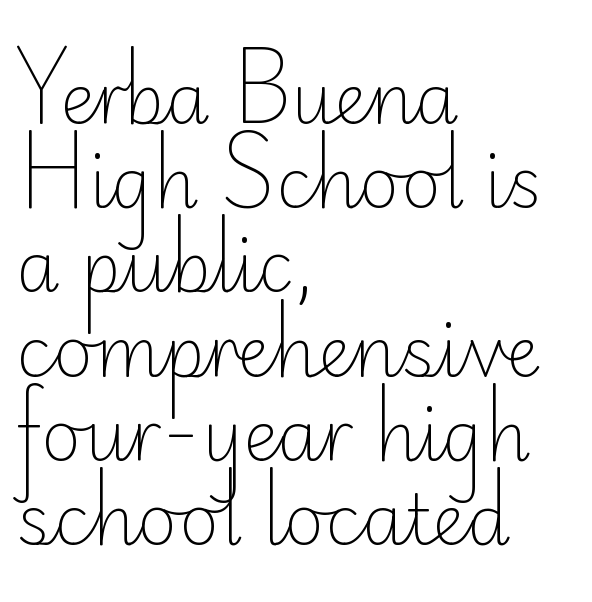
{"serif": "no", "italic": "no", "bold": "no", "weight": "light", "width": "normal", "stroke_contrast": "low", "x_height": "small", "monospaced": "no", "underline": "no", "align": "left", "line_spacing_ratio": 1.22, "letter_spacing": "normal", "letter_spacing_em": 0.0, "glyph_px": 69}
